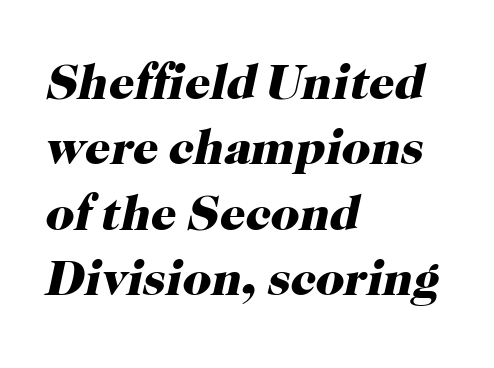
Every character sits at an angle, as italics do. How would I describe the line gaps? Plain and ordinary. Do the characters align in a grid? No, the font is proportional. A classic flush-left, rag-right setting is used for this passage. Notice how thick the strokes are: this is what a full bold looks like. Type style note: has serifs.
